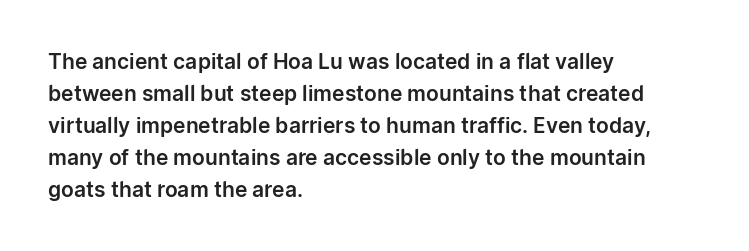
The image shows 21 px text type, upright; set left-aligned, normal line spacing (1.52x), normal letter spacing, not underlined.
